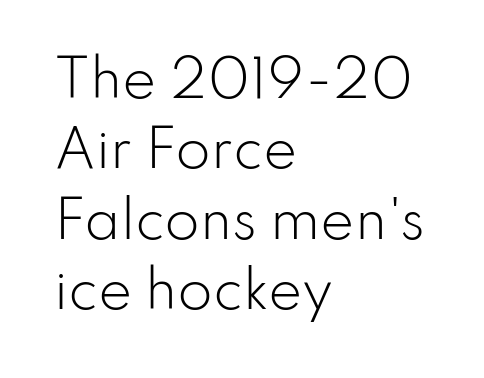
Q: Is the text bold? A: No.
Q: Is the text italic (slanted)? A: No, it is upright.
Q: Is the typeface a serif or a sans-serif typeface? A: Sans-serif.
Q: Is the text underlined? A: No.
Q: How is the paragraph aligned? A: Left-aligned.
Q: Is the spacing between letters normal or unusually wide? A: Normal.
Q: Is the spacing between lines tight, normal or loose? A: Normal.
Q: Width (condensed, normal, or wide)? A: Normal.
Q: Stroke contrast? A: Low.
Q: x-height? A: Small.
Q: Monospaced? A: No.
